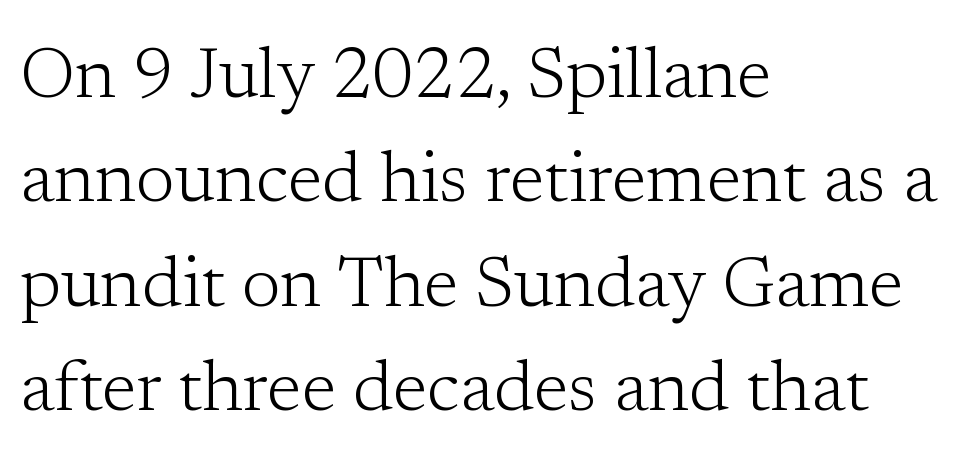
Q: Is the text bold? A: No.
Q: Is the text italic (slanted)? A: No, it is upright.
Q: Is the typeface a serif or a sans-serif typeface? A: Serif.
Q: Is the text underlined? A: No.
Q: How is the paragraph aligned? A: Left-aligned.
Q: Is the spacing between letters normal or unusually wide? A: Normal.
Q: Is the spacing between lines tight, normal or loose? A: Normal.
Q: Width (condensed, normal, or wide)? A: Normal.
Q: Stroke contrast? A: Low.
Q: x-height? A: Medium.
Q: Monospaced? A: No.
